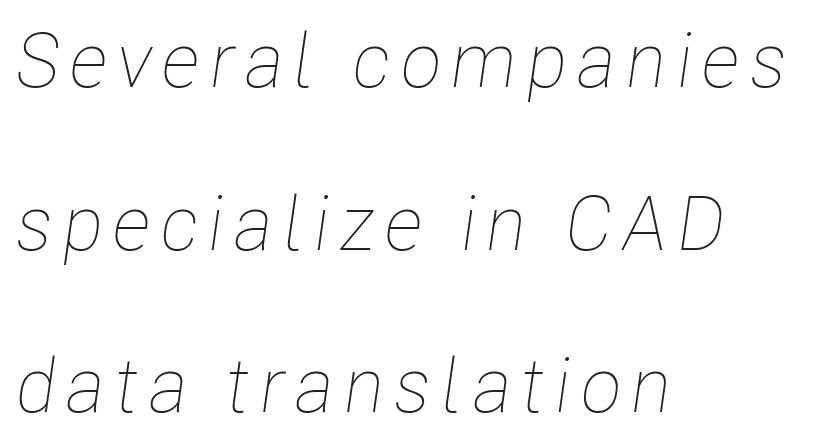
{"italic": "yes", "lean": "right", "slant_degrees": 8, "bold": "no", "weight": "thin", "width": "condensed", "stroke_contrast": "low", "x_height": "medium", "monospaced": "no", "underline": "no", "align": "left", "line_spacing": "loose", "line_spacing_ratio": 2.14, "glyph_px": 76}
